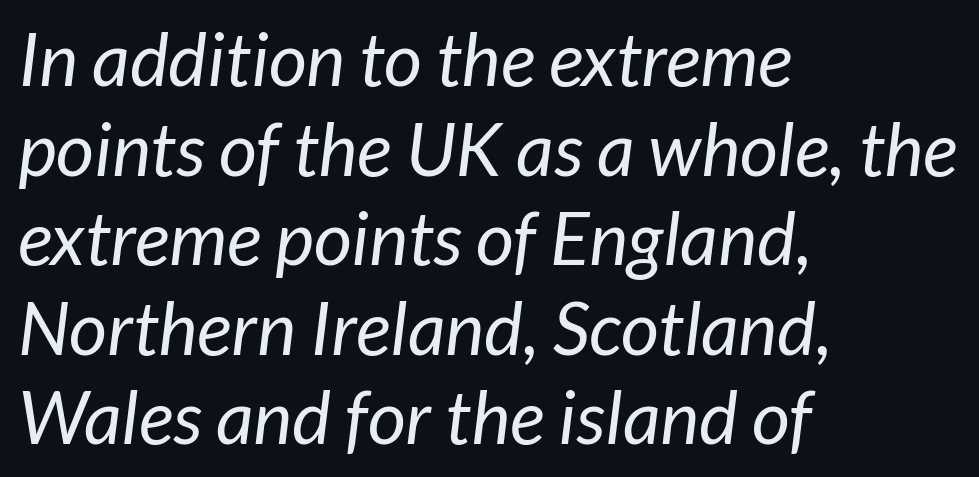
{"serif": "no", "bold": "no", "weight": "regular", "width": "normal", "stroke_contrast": "low", "x_height": "medium", "monospaced": "no", "underline": "no", "align": "left", "line_spacing_ratio": 1.21, "letter_spacing": "normal", "letter_spacing_em": 0.0, "glyph_px": 74}
